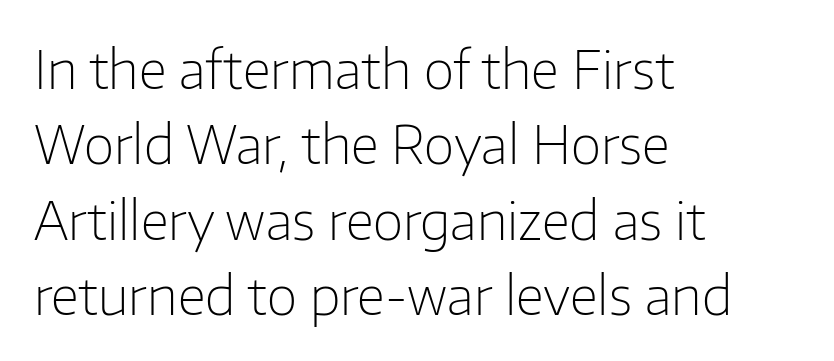
The image shows 53 px light sans-serif type, upright; set left-aligned, normal line spacing (1.42x), normal letter spacing, not underlined; low stroke contrast and a medium x-height.
